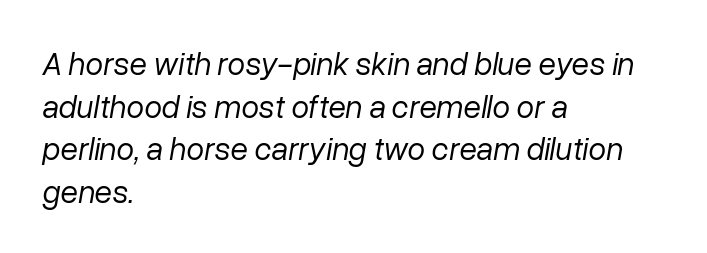
{"italic": "yes", "lean": "right", "slant_degrees": 10, "bold": "no", "weight": "regular", "width": "normal", "stroke_contrast": "low", "x_height": "medium", "monospaced": "no", "underline": "no", "align": "left", "line_spacing": "normal", "line_spacing_ratio": 1.33, "letter_spacing": "normal", "letter_spacing_em": 0.0, "glyph_px": 32}
